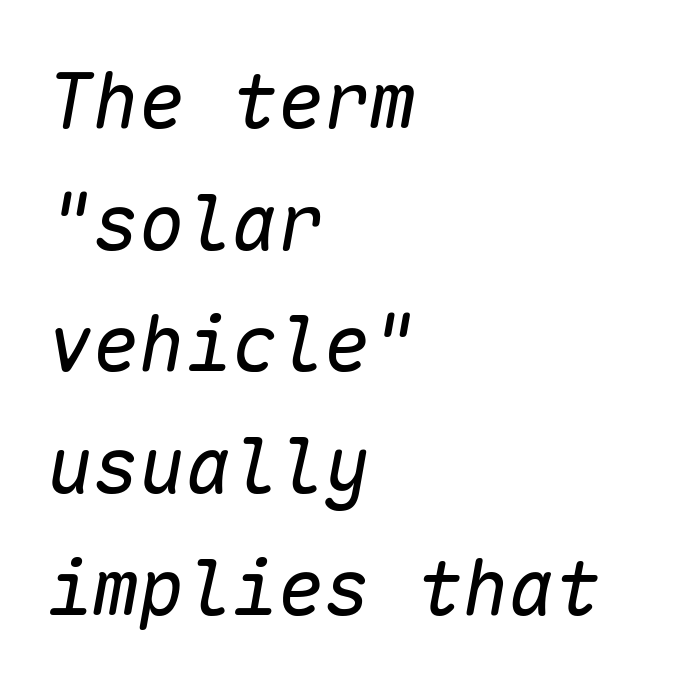
Q: Is the text bold? A: No.
Q: Is the text italic (slanted)? A: Yes, it leans right by about 10 degrees.
Q: Is the text underlined? A: No.
Q: How is the paragraph aligned? A: Left-aligned.
Q: Is the spacing between letters normal or unusually wide? A: Normal.
Q: Is the spacing between lines tight, normal or loose? A: Normal.
Q: Width (condensed, normal, or wide)? A: Normal.
Q: Stroke contrast? A: Low.
Q: x-height? A: Medium.
Q: Monospaced? A: Yes.
